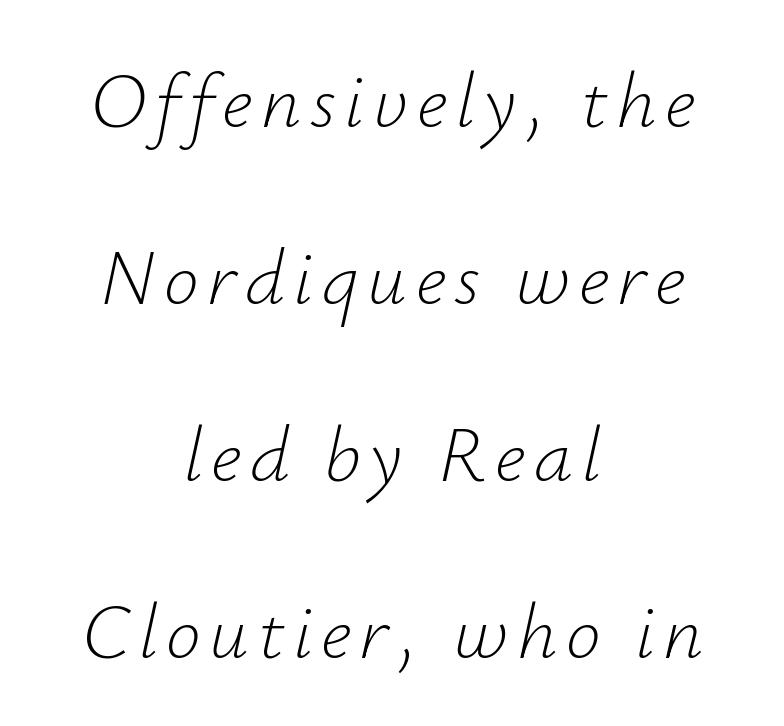
{"italic": "yes", "lean": "right", "slant_degrees": 12, "bold": "no", "weight": "light", "width": "normal", "stroke_contrast": "low", "x_height": "small", "monospaced": "no", "underline": "no", "align": "center", "line_spacing": "loose", "line_spacing_ratio": 2.27, "glyph_px": 78}
